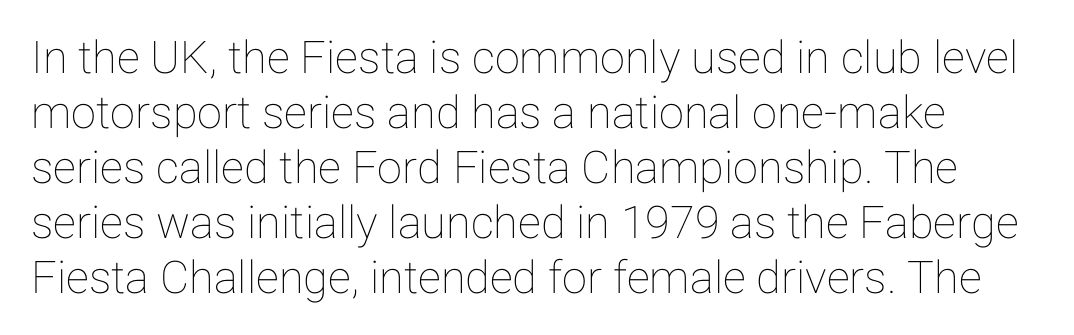
The image shows 45 px text type, upright; set line spacing 1.22x, normal letter spacing, not underlined; low stroke contrast and a medium x-height.
